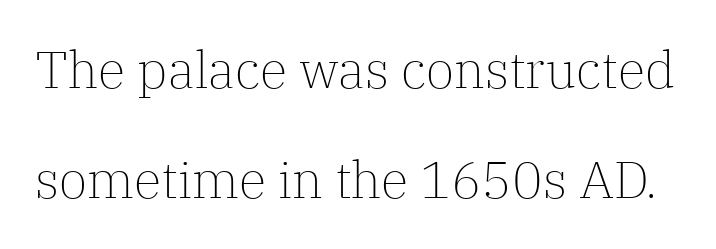
In terms of letterform style, serifs are clearly present. The area under the type is left untouched. Honestly, the rows look like they've been pulled way apart. The letters stand upright; this is a roman face. The horizontal fit of the characters is conventional and even.
